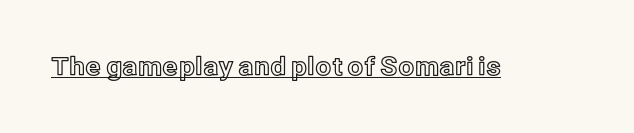
You can tell it's not italic because the verticals are truly vertical. Honestly, the letter spacing is just normal — you wouldn't notice it. Students, observe the line beneath the letters — that is underlining.
